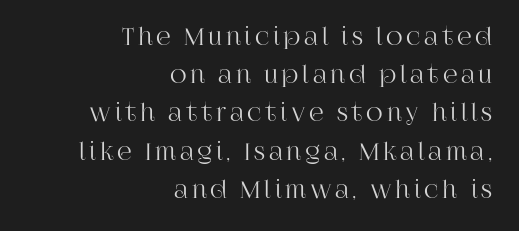
The image shows 23 px text type, upright; set right-aligned, normal line spacing (1.66x), not underlined.
